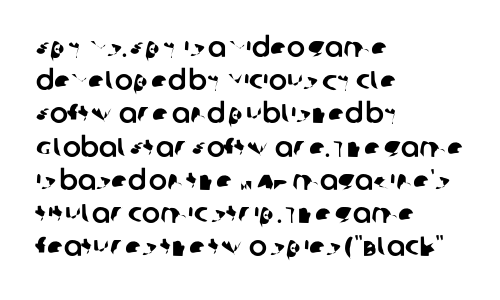
The image shows 27 px text type; set left-aligned, line spacing 1.23x, normal letter spacing, not underlined.
